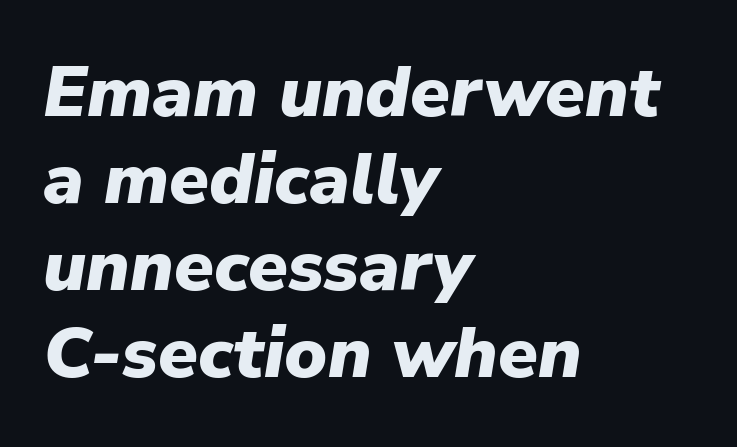
The image shows 72 px heavy type, italic (leaning right); set left-aligned, line spacing 1.21x, normal letter spacing, not underlined; low stroke contrast and a medium x-height.
